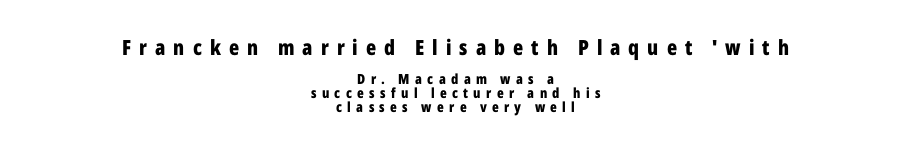
{"italic": "no", "bold": "yes", "underline": "no", "align": "center", "line_spacing": "tight", "line_spacing_ratio": 1.01, "letter_spacing": "wide", "letter_spacing_em": 0.38, "larger_block": "first", "size_ratio": 1.5, "glyph_px": 21}
